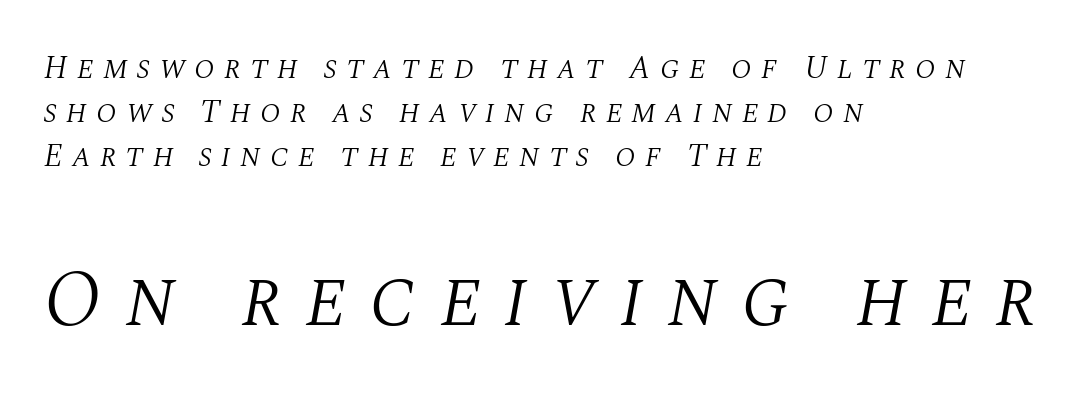
{"serif": "yes", "italic": "yes", "lean": "right", "slant_degrees": 10, "bold": "no", "weight": "light", "width": "normal", "stroke_contrast": "medium", "x_height": "large", "monospaced": "no", "underline": "no", "align": "left", "line_spacing": "normal", "line_spacing_ratio": 1.38, "letter_spacing": "wide", "letter_spacing_em": 0.28, "larger_block": "second", "size_ratio": 2.5, "glyph_px": 80}
